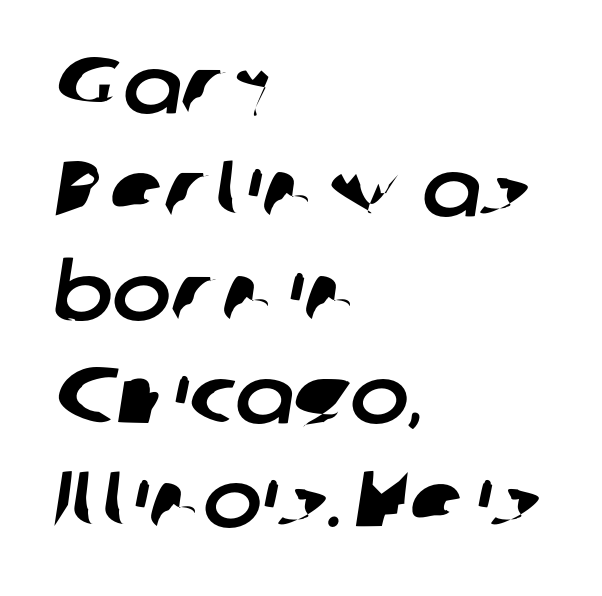
This rendering uses left alignment, leaving the right contour irregular. A typesetter would call this proportional, since set widths differ per character. The line texture is even and compact thanks to regular tracking. The specimen omits any rule beneath the text block's lines. Does the type have serifs? No, each stem ends abruptly. The rendering uses a moderate line-height, typical for paragraphs.
